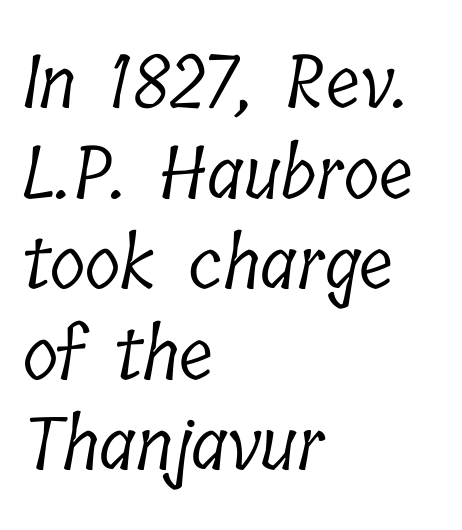
Q: Is the text bold? A: No.
Q: Is the typeface a serif or a sans-serif typeface? A: Serif.
Q: Is the text underlined? A: No.
Q: How is the paragraph aligned? A: Left-aligned.
Q: Is the spacing between letters normal or unusually wide? A: Normal.
Q: Width (condensed, normal, or wide)? A: Condensed.
Q: Stroke contrast? A: Low.
Q: x-height? A: Medium.
Q: Monospaced? A: No.
